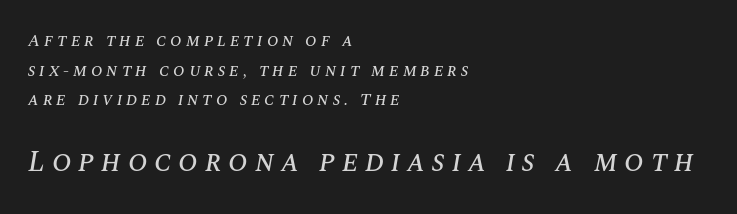
{"italic": "yes", "lean": "right", "slant_degrees": 10, "width": "normal", "stroke_contrast": "medium", "x_height": "large", "monospaced": "no", "underline": "no", "align": "left", "line_spacing_ratio": 1.75, "letter_spacing": "wide", "letter_spacing_em": 0.23, "larger_block": "second", "size_ratio": 1.71, "glyph_px": 29}
